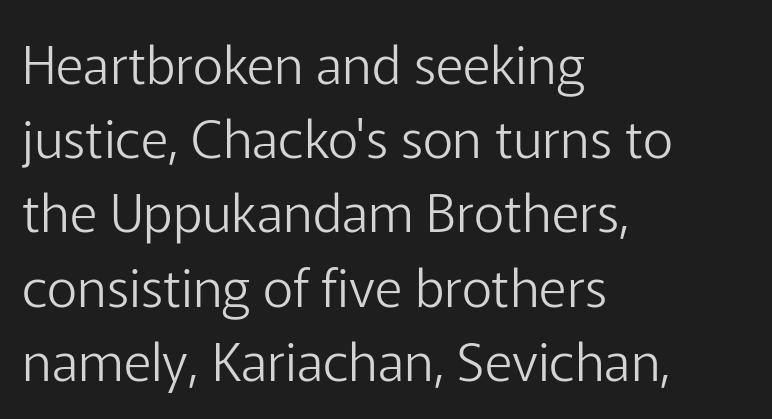
{"serif": "no", "italic": "no", "bold": "no", "weight": "light", "width": "normal", "stroke_contrast": "low", "x_height": "medium", "monospaced": "no", "underline": "no", "align": "left", "line_spacing": "normal", "line_spacing_ratio": 1.4, "letter_spacing": "normal", "letter_spacing_em": 0.0, "glyph_px": 53}
